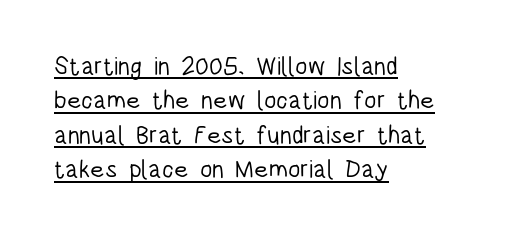
{"italic": "no", "bold": "no", "underline": "yes", "align": "left", "line_spacing": "normal", "line_spacing_ratio": 1.38, "letter_spacing": "normal", "letter_spacing_em": 0.0, "glyph_px": 25}
